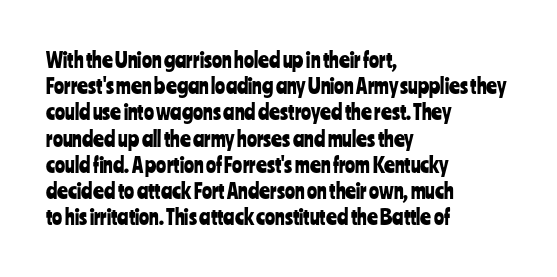
Q: Is the text italic (slanted)? A: No, it is upright.
Q: Is the text underlined? A: No.
Q: How is the paragraph aligned? A: Left-aligned.
Q: Is the spacing between letters normal or unusually wide? A: Normal.
Q: Is the spacing between lines tight, normal or loose? A: Normal.
